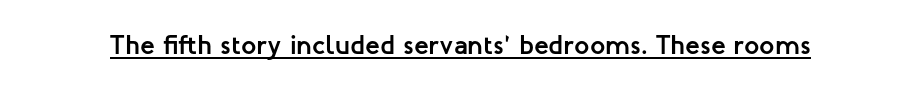
The letters stand straight up with perfectly vertical stems. Between one letter and the next there's only the usual sliver of space. Underlining? Definitely there. Strokes here are thick enough to call this a true bold.
